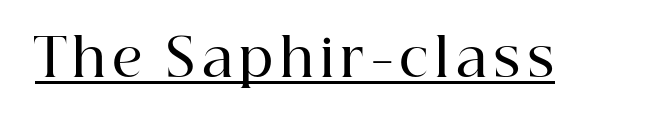
Q: Is the text bold? A: Semi-bold.
Q: Is the text italic (slanted)? A: No, it is upright.
Q: Is the typeface a serif or a sans-serif typeface? A: Serif.
Q: Is the text underlined? A: Yes.
Q: Width (condensed, normal, or wide)? A: Normal.
Q: Stroke contrast? A: High.
Q: x-height? A: Medium.
Q: Monospaced? A: No.
